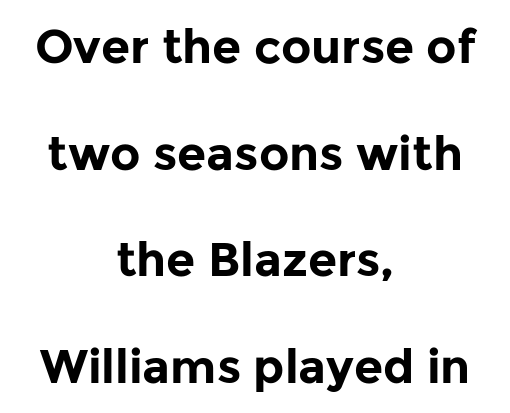
The leading is generous, giving the passage an open texture. Upright lettering throughout. Alignment: centered. Between one letter and the next there's only the usual sliver of space. This is sans-serif lettering, the kind often seen on screens and signage. A bare baseline throughout the passage.
